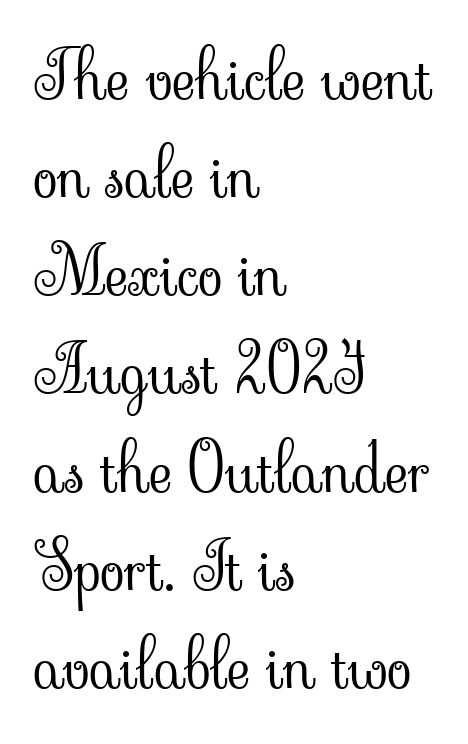
Q: Is the text bold? A: No.
Q: Is the text italic (slanted)? A: No, it is upright.
Q: Is the typeface a serif or a sans-serif typeface? A: Serif.
Q: Is the text underlined? A: No.
Q: How is the paragraph aligned? A: Left-aligned.
Q: Is the spacing between letters normal or unusually wide? A: Normal.
Q: Is the spacing between lines tight, normal or loose? A: Normal.
Q: Width (condensed, normal, or wide)? A: Normal.
Q: Stroke contrast? A: Low.
Q: x-height? A: Small.
Q: Monospaced? A: No.
